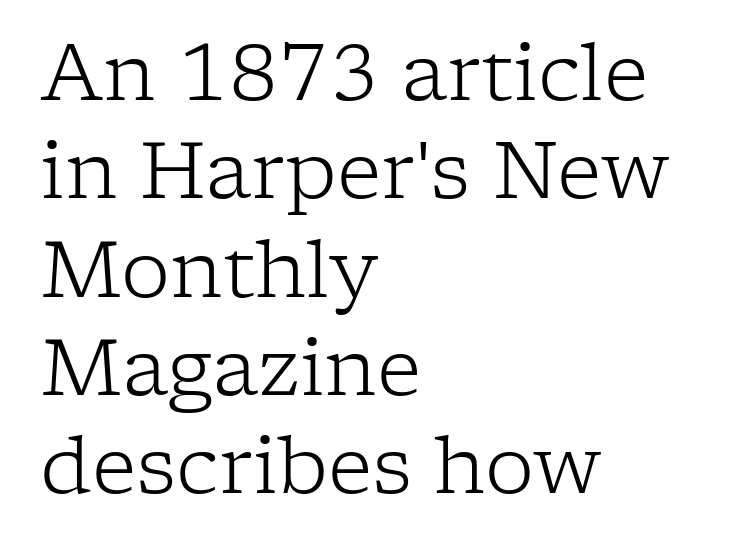
The lines in this sample share a left origin and differ only in where they stop. Students, note that the glyphs here touch the page at normal intervals. Designer's note — italics off, roman on. Decoration check: the copy has no underline. Weight: not bold — regular or lighter. Is this a sans? No — the strokes have serifs.
